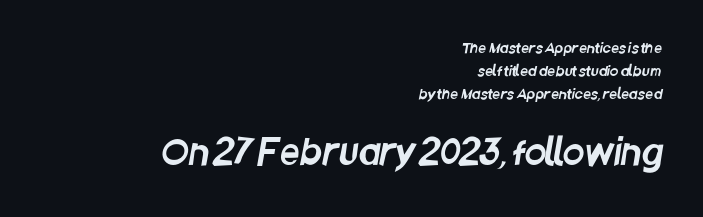
The image shows 35 px condensed sans-serif type; set right-aligned, normal line spacing (1.63x), normal letter spacing, not underlined; the second (bottom) block is 2.5x larger; low stroke contrast and a large x-height.
